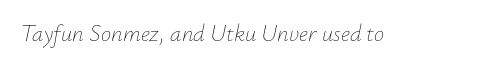
Q: Is the text bold? A: No.
Q: Is the text italic (slanted)? A: Yes, it leans right by about 12 degrees.
Q: Is the text underlined? A: No.
Q: Is the spacing between letters normal or unusually wide? A: Normal.
